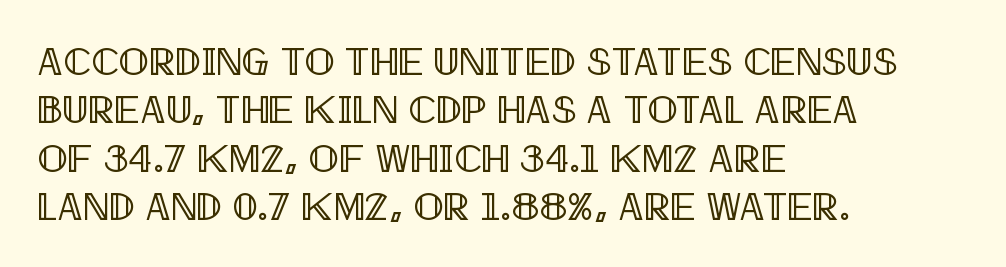
The image shows 40 px condensed type, upright; set left-aligned, line spacing 1.21x, normal letter spacing, not underlined; a large x-height.
